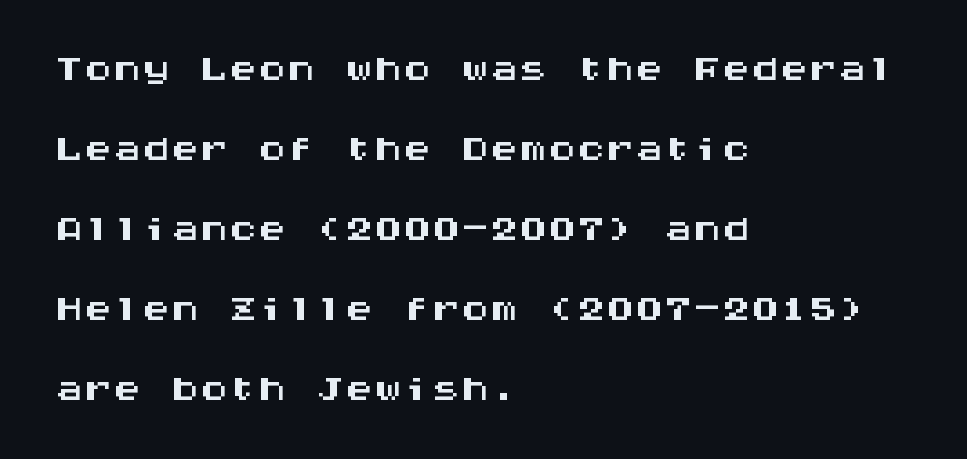
Q: Is the text italic (slanted)? A: No, it is upright.
Q: Is the typeface a serif or a sans-serif typeface? A: Sans-serif.
Q: Is the text underlined? A: No.
Q: How is the paragraph aligned? A: Left-aligned.
Q: Is the spacing between letters normal or unusually wide? A: Normal.
Q: Is the spacing between lines tight, normal or loose? A: Normal.
Q: Width (condensed, normal, or wide)? A: Wide.
Q: Stroke contrast? A: Medium.
Q: x-height? A: Large.
Q: Monospaced? A: Yes.
